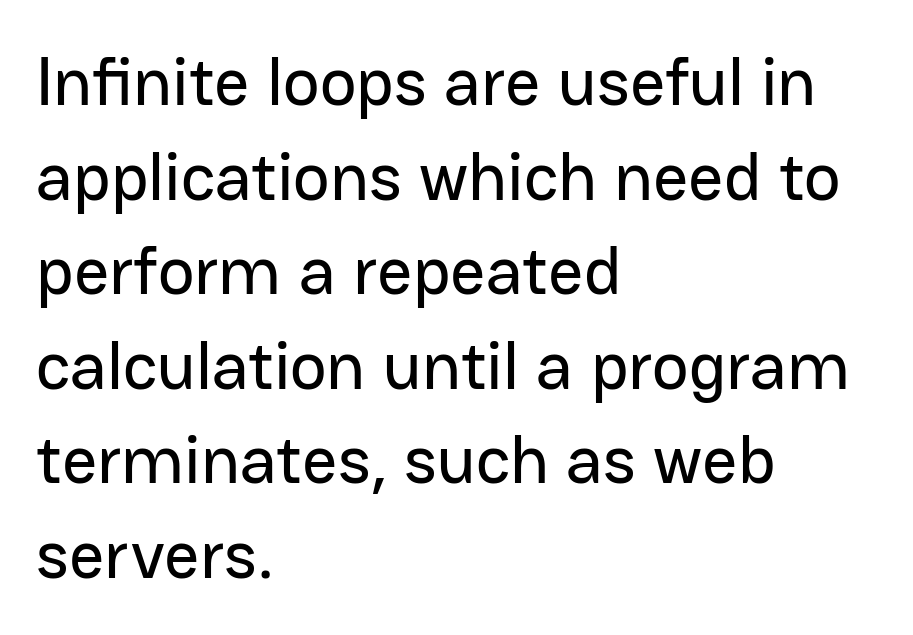
The image shows 69 px sans-serif type, upright; set left-aligned, normal line spacing (1.37x), normal letter spacing, not underlined; low stroke contrast and a medium x-height.
